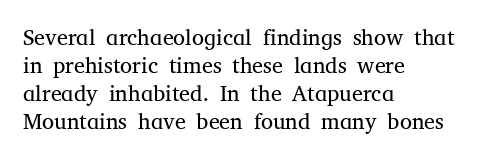
No extra ink here — the face is not bold. Students, observe: this is what conventionally led text looks like. Visually the block forms a straight wall on the left and a jagged coastline on the right. Clear beneath every line of the passage.
